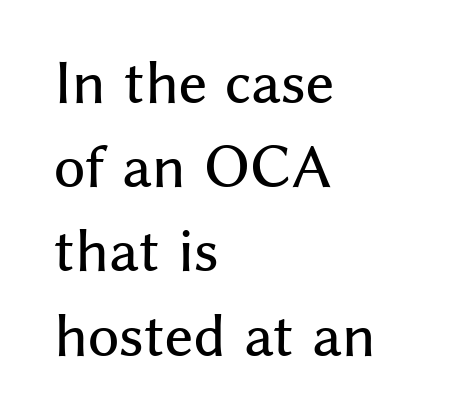
Q: Is the text italic (slanted)? A: No, it is upright.
Q: Is the typeface a serif or a sans-serif typeface? A: Sans-serif.
Q: Is the text underlined? A: No.
Q: How is the paragraph aligned? A: Left-aligned.
Q: Is the spacing between letters normal or unusually wide? A: Normal.
Q: Is the spacing between lines tight, normal or loose? A: Normal.
Q: Width (condensed, normal, or wide)? A: Normal.
Q: Stroke contrast? A: Medium.
Q: x-height? A: Medium.
Q: Monospaced? A: No.
